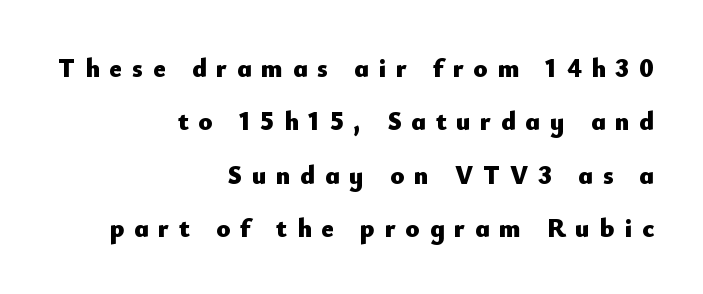
Nobody drew a line under any word here. The axis of the letterforms is exactly vertical. Compared with a flush-left layout, this one pins lines to the opposite, right side. Every letter is thick-stroked: bold, no question. Whoever set this chose breathing room over compactness in the vertical rhythm. Does extra space separate the letters? Yes, quite a lot of it.
